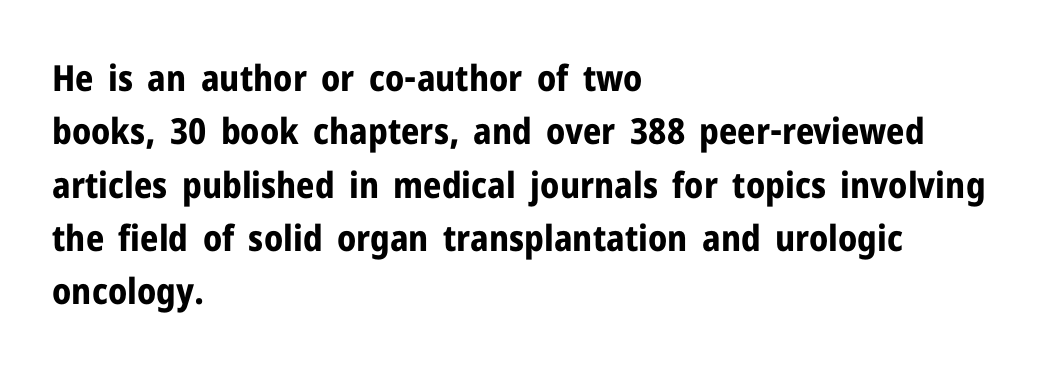
Caption: bold face, heavy strokes. Quick note: not italic, upright. Each letter keeps its own natural width here, so spacing adapts to shape. The zone under the glyphs is completely vacant. Horizontal bands of white between lines are of average thickness. You could call the tracking neutral — neither tight nor loose.
